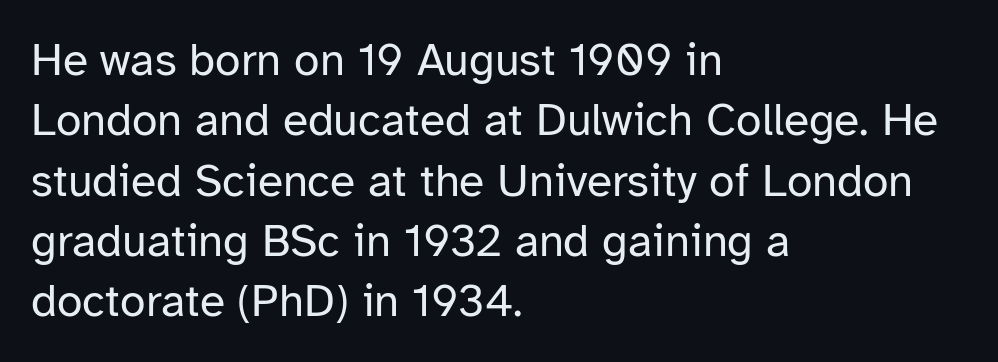
The image shows 46 px regular-weight sans-serif type, upright; set left-aligned, normal line spacing (1.31x), normal letter spacing, not underlined; low stroke contrast and a medium x-height.
